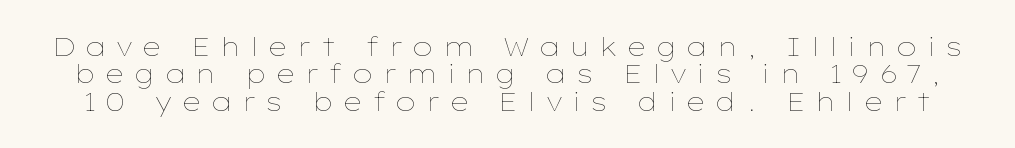
The zone under the glyphs is completely vacant. Vertical stems look standard width or narrower in stroke. Rendered with straight, roman letterforms. The space between consecutive lines is stingy. Students, note that the glyphs here are deliberately spaced far apart.
